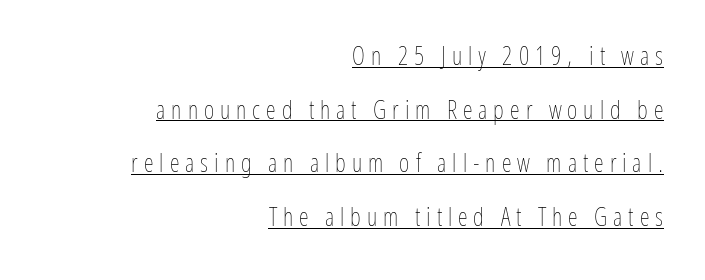
Q: Is the text bold? A: No.
Q: Is the text italic (slanted)? A: No, it is upright.
Q: Is the text underlined? A: Yes.
Q: How is the paragraph aligned? A: Right-aligned.
Q: Is the spacing between letters normal or unusually wide? A: Unusually wide.
Q: Is the spacing between lines tight, normal or loose? A: Loose.
